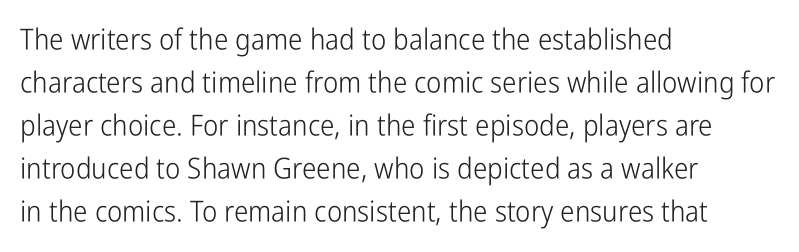
The image shows 29 px light, condensed sans-serif type, upright; set left-aligned, normal line spacing (1.48x), normal letter spacing, not underlined; low stroke contrast and a medium x-height.
